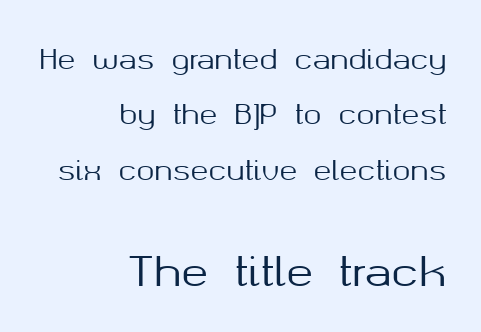
{"serif": "no", "italic": "no", "width": "normal", "stroke_contrast": "medium", "x_height": "medium", "monospaced": "no", "underline": "no", "align": "right", "line_spacing": "loose", "line_spacing_ratio": 2.05, "letter_spacing": "normal", "letter_spacing_em": 0.0, "larger_block": "second", "size_ratio": 1.52, "glyph_px": 41}
